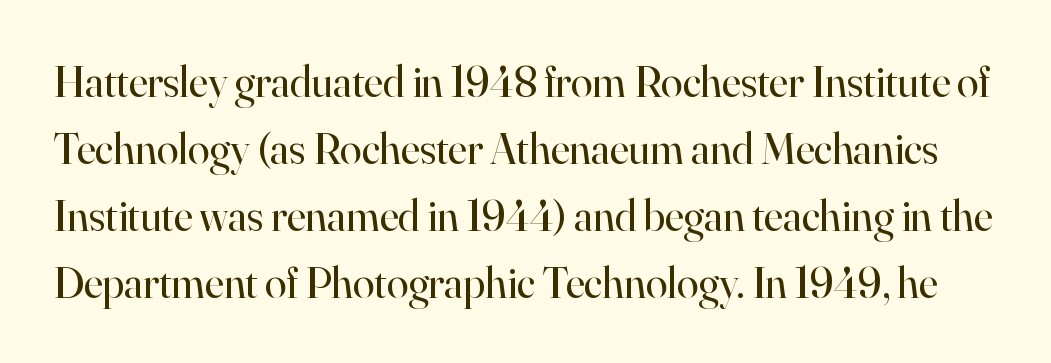
{"serif": "yes", "italic": "no", "bold": "no", "weight": "regular", "width": "normal", "stroke_contrast": "high", "x_height": "small", "monospaced": "no", "underline": "no", "line_spacing": "normal", "line_spacing_ratio": 1.52, "letter_spacing": "normal", "letter_spacing_em": 0.0, "glyph_px": 44}
